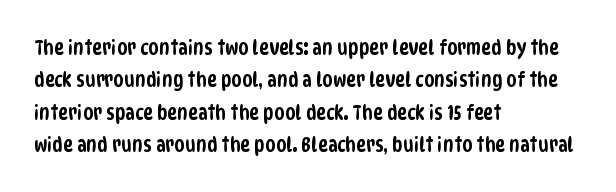
Q: Is the text underlined? A: No.
Q: How is the paragraph aligned? A: Left-aligned.
Q: Is the spacing between letters normal or unusually wide? A: Normal.
Q: Is the spacing between lines tight, normal or loose? A: Normal.
